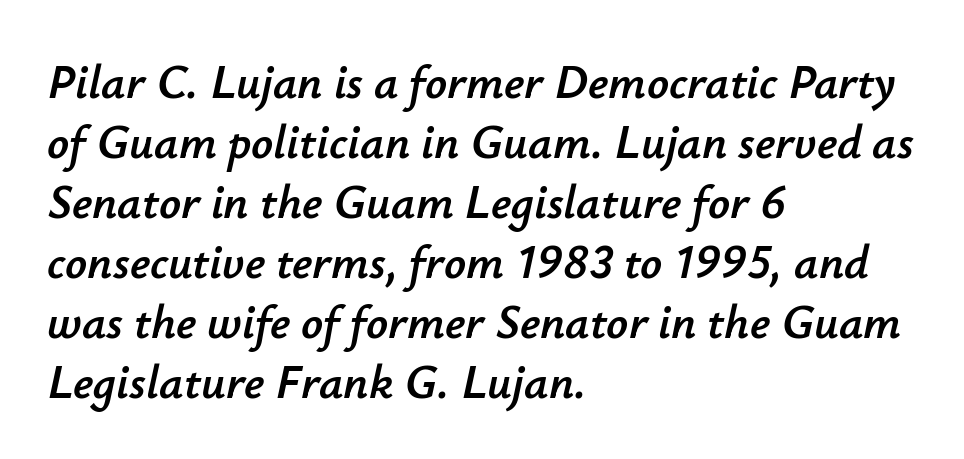
Spacing verdict: proportional, widths tailored to each character. Notice how the stems are inclined rather than vertical — that's the hallmark of italics. One-word summary of the alignment: left. Quick note: underline off. How would I describe the line gaps? Plain and ordinary. These lines keep a tight, regular rhythm from letter to letter.
